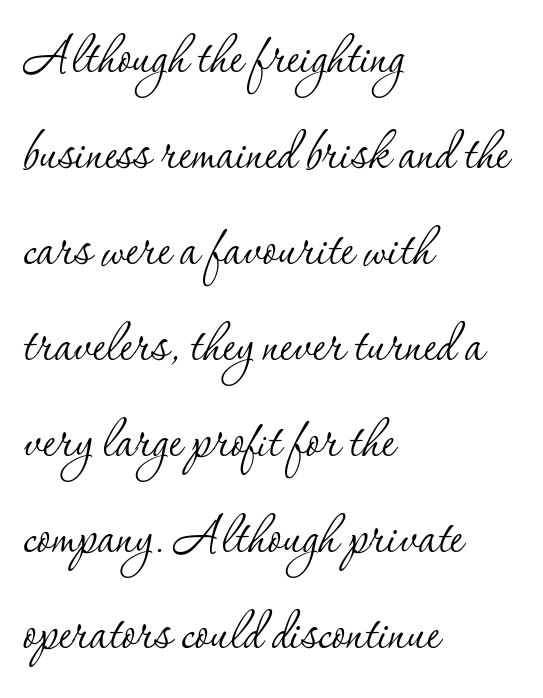
Q: Is the text bold? A: No.
Q: Is the text italic (slanted)? A: Yes.
Q: Is the typeface a serif or a sans-serif typeface? A: Serif.
Q: Is the text underlined? A: No.
Q: How is the paragraph aligned? A: Left-aligned.
Q: Is the spacing between letters normal or unusually wide? A: Normal.
Q: Is the spacing between lines tight, normal or loose? A: Normal.
Q: Width (condensed, normal, or wide)? A: Normal.
Q: Stroke contrast? A: Low.
Q: x-height? A: Small.
Q: Monospaced? A: No.
